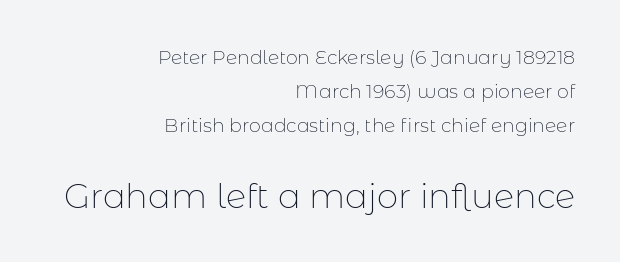
Q: Is the text bold? A: No.
Q: Is the text italic (slanted)? A: No, it is upright.
Q: Is the typeface a serif or a sans-serif typeface? A: Sans-serif.
Q: Is the text underlined? A: No.
Q: How is the paragraph aligned? A: Right-aligned.
Q: Is the spacing between letters normal or unusually wide? A: Normal.
Q: Which block of text is set in a larger size, the first (top) or the second (bottom)? A: The second (bottom) one.
Q: Width (condensed, normal, or wide)? A: Normal.
Q: Stroke contrast? A: Low.
Q: x-height? A: Medium.
Q: Monospaced? A: No.
